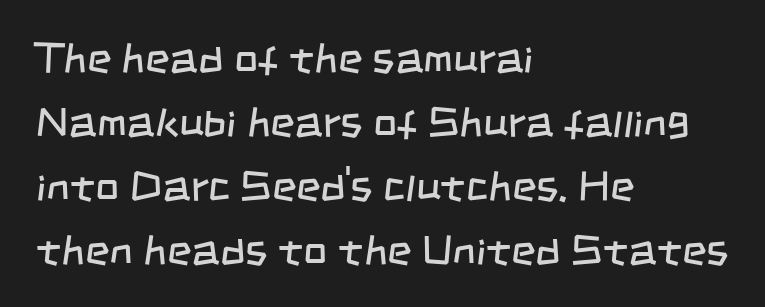
{"serif": "no", "bold": "no", "weight": "regular", "width": "condensed", "stroke_contrast": "low", "x_height": "large", "monospaced": "no", "underline": "no", "align": "left", "line_spacing": "normal", "line_spacing_ratio": 1.52, "letter_spacing": "normal", "letter_spacing_em": 0.0, "glyph_px": 42}
